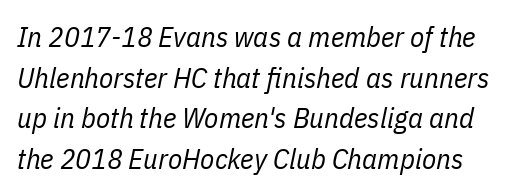
The image shows 29 px regular-weight, condensed type, italic (leaning right); set normal line spacing (1.4x), normal letter spacing, not underlined; low stroke contrast and a medium x-height.
